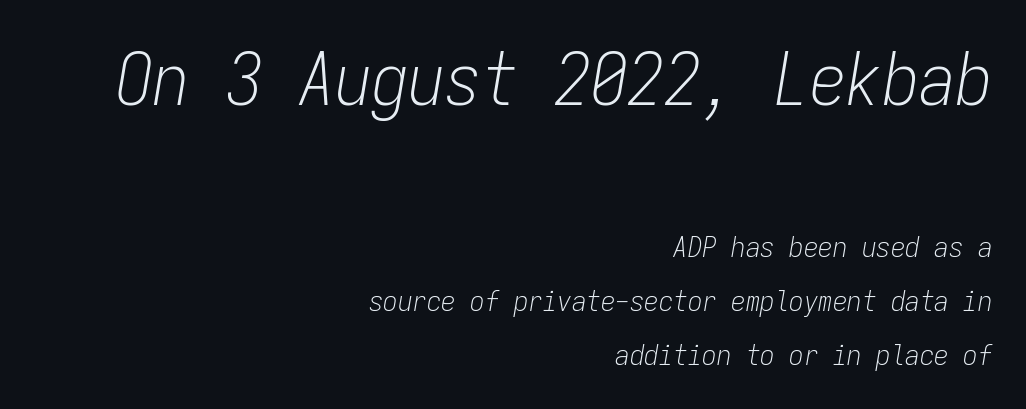
Does the lettering tilt? It does — this is italic. In terms of letterspacing, this is plain default setting. Think of a typewriter: that constant character pitch is what you see here. The specimen omits any rule beneath the text block's lines.
